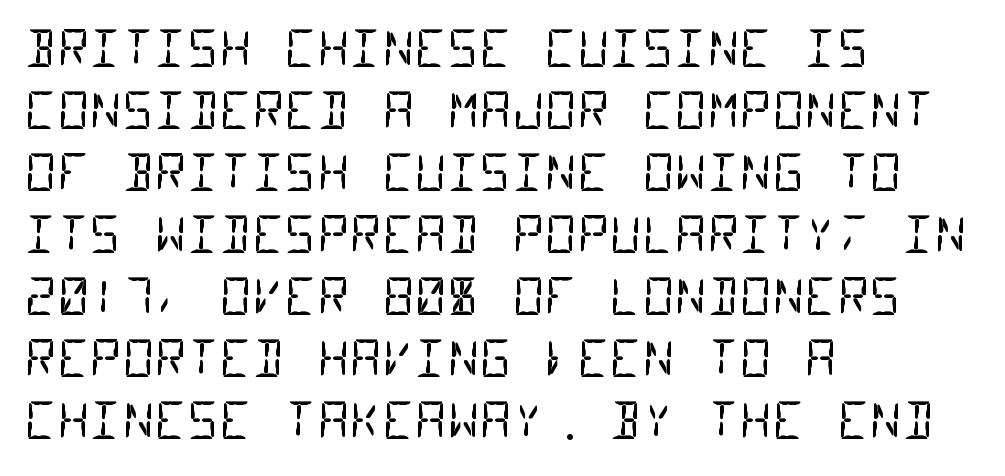
Q: Is the text bold? A: No.
Q: Is the typeface a serif or a sans-serif typeface? A: Sans-serif.
Q: Is the text underlined? A: No.
Q: How is the paragraph aligned? A: Left-aligned.
Q: Is the spacing between letters normal or unusually wide? A: Normal.
Q: Width (condensed, normal, or wide)? A: Condensed.
Q: Stroke contrast? A: Low.
Q: x-height? A: Large.
Q: Monospaced? A: Yes.
